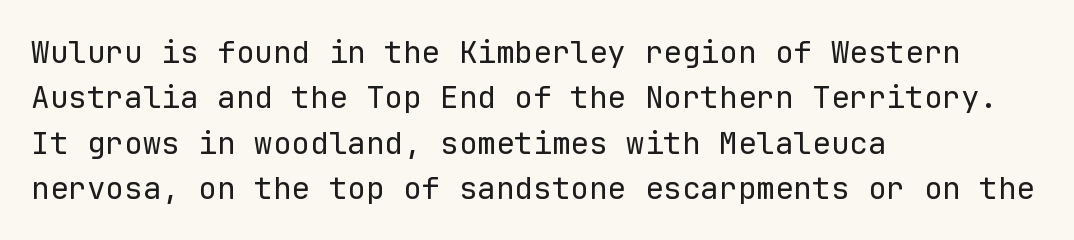
No extra tracking has been applied to these lines. Rows of type keep a routine distance in the vertical direction. This rendering features lettering with no underline. The strokes carry an ordinary text weight at most.
